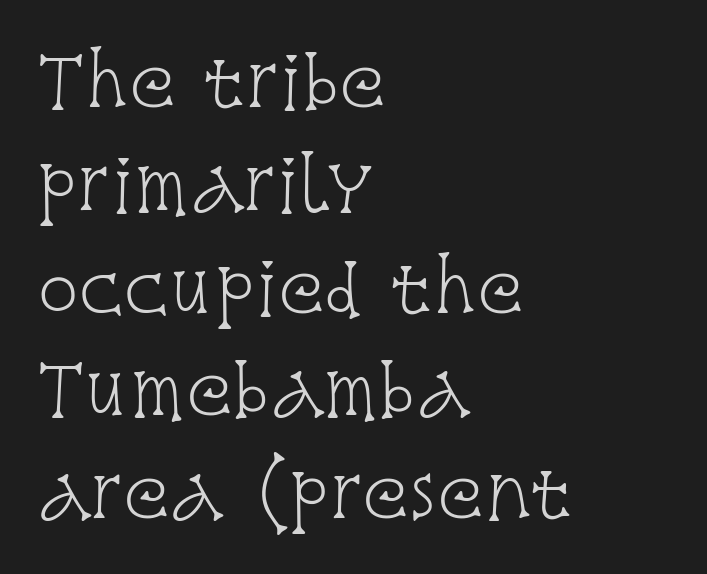
Q: Is the text bold? A: No.
Q: Is the text italic (slanted)? A: No, it is upright.
Q: Is the typeface a serif or a sans-serif typeface? A: Serif.
Q: Is the text underlined? A: No.
Q: How is the paragraph aligned? A: Left-aligned.
Q: Is the spacing between letters normal or unusually wide? A: Normal.
Q: Is the spacing between lines tight, normal or loose? A: Normal.
Q: Width (condensed, normal, or wide)? A: Condensed.
Q: Stroke contrast? A: Low.
Q: x-height? A: Large.
Q: Monospaced? A: No.
